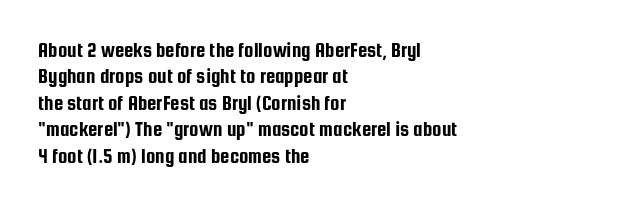
The image shows 21 px text type, upright; set left-aligned, normal line spacing (1.26x), normal letter spacing, not underlined.
